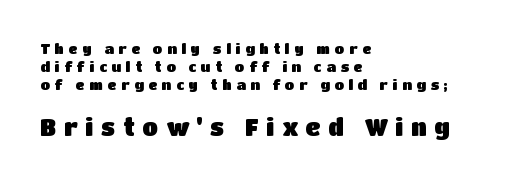
Honestly, the letter spacing is so wide it's the main thing you notice. The glyphs are unaccompanied by any horizontal stroke below them. When letters stand straight like this, we call the style roman or upright. Honestly, the row spacing looks completely unremarkable. Leftover space on each line is placed entirely after the last word. The following chunk of copy outweighs the initial chunk in type size.
